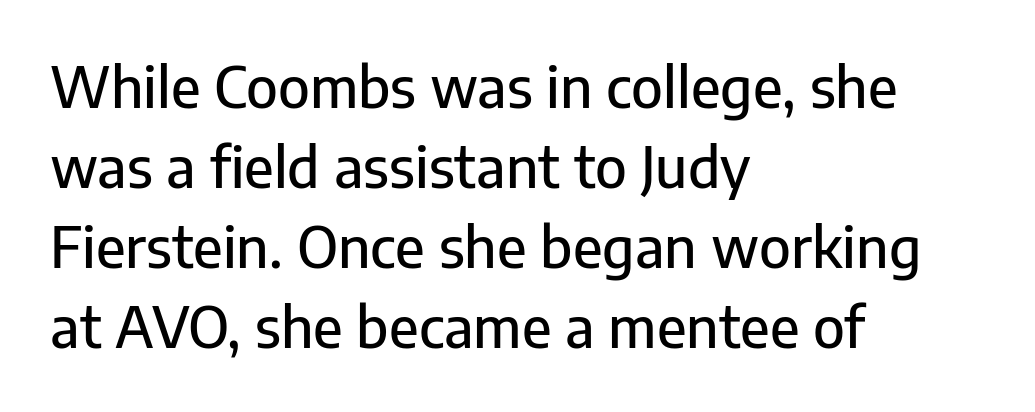
{"serif": "no", "italic": "no", "width": "normal", "stroke_contrast": "low", "x_height": "medium", "monospaced": "no", "underline": "no", "align": "left", "line_spacing": "normal", "line_spacing_ratio": 1.43, "letter_spacing": "normal", "letter_spacing_em": 0.0, "glyph_px": 56}
